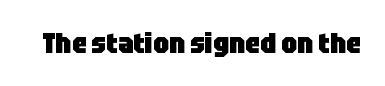
As a designer I'd log this as weight 700, bold. Beneath every word, the page is bare. Each word holds together tightly as a unit, with standard inter-letter gaps. A typesetter would call this proportional, since set widths differ per character. A typesetter would label this face a sans. Tall strokes in this sample are plumb rather than angled.
